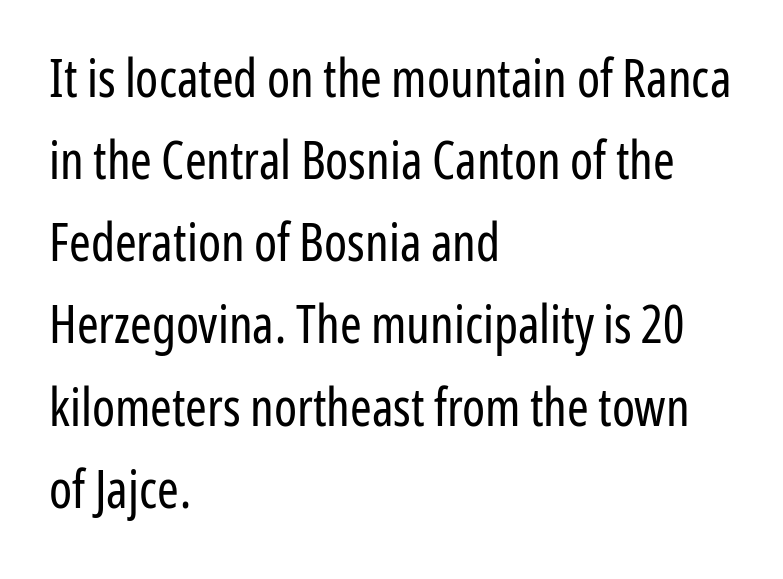
The passage shown is not underscored anywhere. The letters advance in unequal steps, a hallmark of proportional type. Vertically, the passage feels balanced, rows spaced as you'd expect. Casual observation: everything's shoved over to the left. Vertical strokes here are truly vertical. Check where the strokes stop: nothing finishes them off — pure sans.
